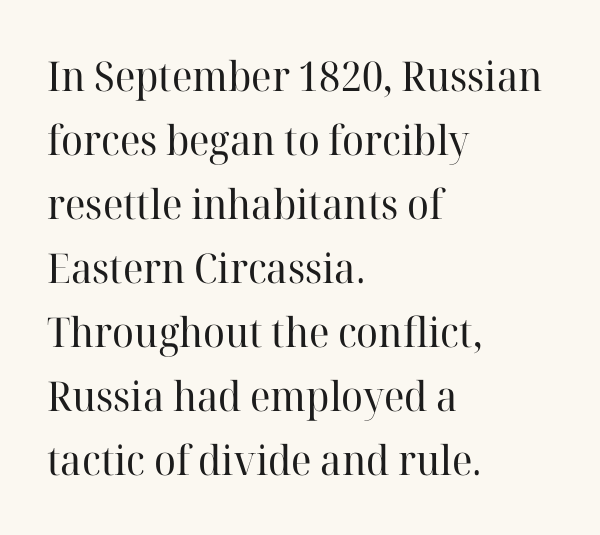
Q: Is the text bold? A: No.
Q: Is the text italic (slanted)? A: No, it is upright.
Q: Is the typeface a serif or a sans-serif typeface? A: Serif.
Q: Is the text underlined? A: No.
Q: How is the paragraph aligned? A: Left-aligned.
Q: Is the spacing between letters normal or unusually wide? A: Normal.
Q: Is the spacing between lines tight, normal or loose? A: Normal.
Q: Width (condensed, normal, or wide)? A: Normal.
Q: Stroke contrast? A: High.
Q: x-height? A: Medium.
Q: Monospaced? A: No.
